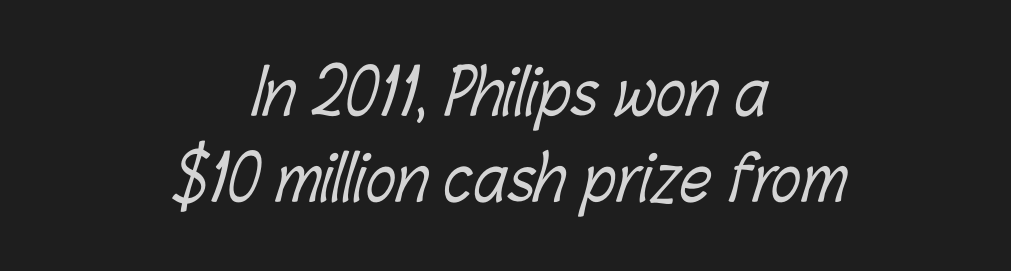
{"bold": "no", "weight": "light", "width": "condensed", "stroke_contrast": "low", "x_height": "medium", "monospaced": "no", "underline": "no", "align": "center", "line_spacing": "normal", "line_spacing_ratio": 1.38, "letter_spacing": "normal", "letter_spacing_em": 0.0, "glyph_px": 62}
